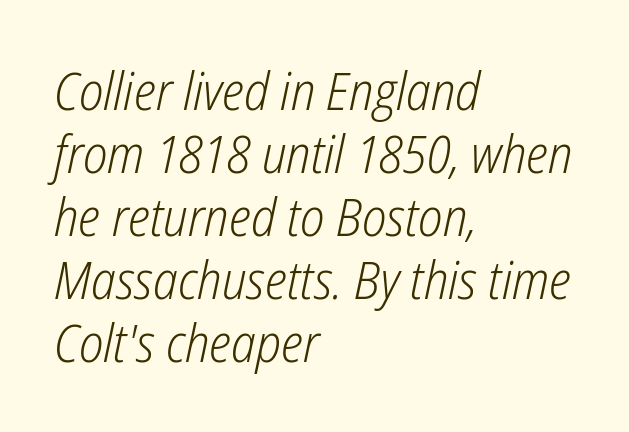
{"italic": "yes", "lean": "right", "slant_degrees": 12, "bold": "no", "weight": "light", "width": "condensed", "stroke_contrast": "low", "x_height": "medium", "monospaced": "no", "underline": "no", "align": "left", "line_spacing_ratio": 1.21, "letter_spacing": "normal", "letter_spacing_em": 0.0, "glyph_px": 52}
